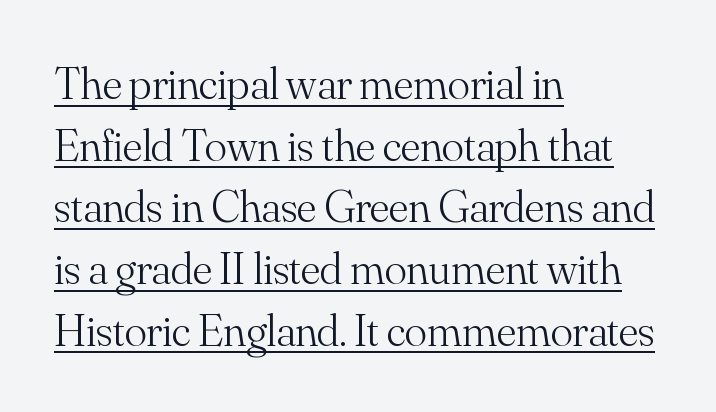
{"serif": "yes", "italic": "no", "bold": "no", "weight": "light", "width": "normal", "stroke_contrast": "medium", "x_height": "small", "monospaced": "no", "underline": "yes", "align": "left", "line_spacing": "normal", "line_spacing_ratio": 1.34, "letter_spacing": "normal", "letter_spacing_em": 0.0, "glyph_px": 46}
